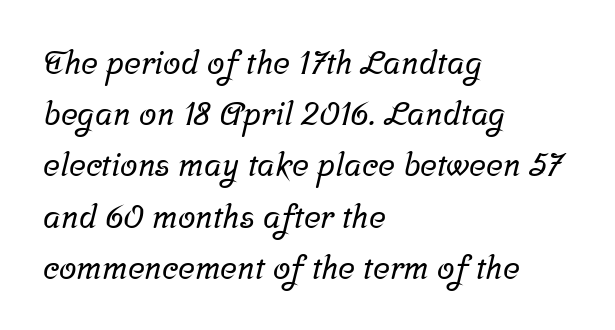
Q: Is the text underlined? A: No.
Q: How is the paragraph aligned? A: Left-aligned.
Q: Is the spacing between letters normal or unusually wide? A: Normal.
Q: Is the spacing between lines tight, normal or loose? A: Normal.
Q: Width (condensed, normal, or wide)? A: Normal.
Q: Stroke contrast? A: Low.
Q: x-height? A: Medium.
Q: Monospaced? A: No.
